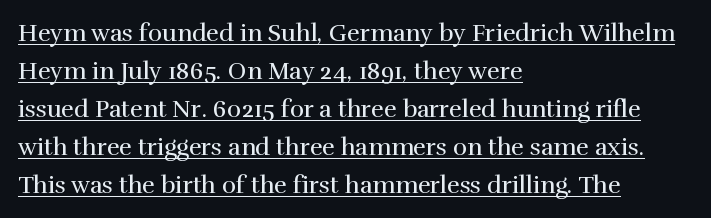
{"italic": "no", "bold": "no", "underline": "yes", "align": "left", "line_spacing": "normal", "line_spacing_ratio": 1.58, "letter_spacing": "normal", "letter_spacing_em": 0.0, "glyph_px": 24}
